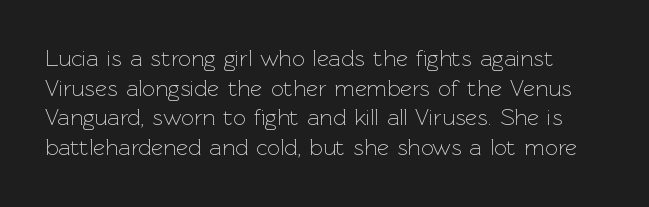
Q: Is the text bold? A: No.
Q: Is the text italic (slanted)? A: No, it is upright.
Q: Is the text underlined? A: No.
Q: Is the spacing between letters normal or unusually wide? A: Normal.
Q: Is the spacing between lines tight, normal or loose? A: Normal.
